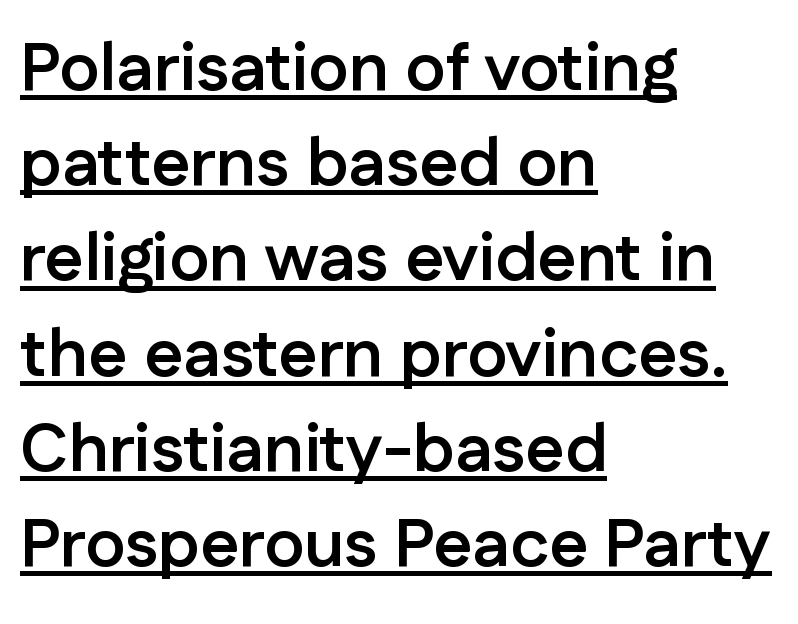
Quick note: not italic, upright. How are the letters spaced? Ordinarily, with no added tracking. Does the type have serifs? No, each stem ends abruptly. Look at the stroke-to-counter ratio: heavy, a bold.
